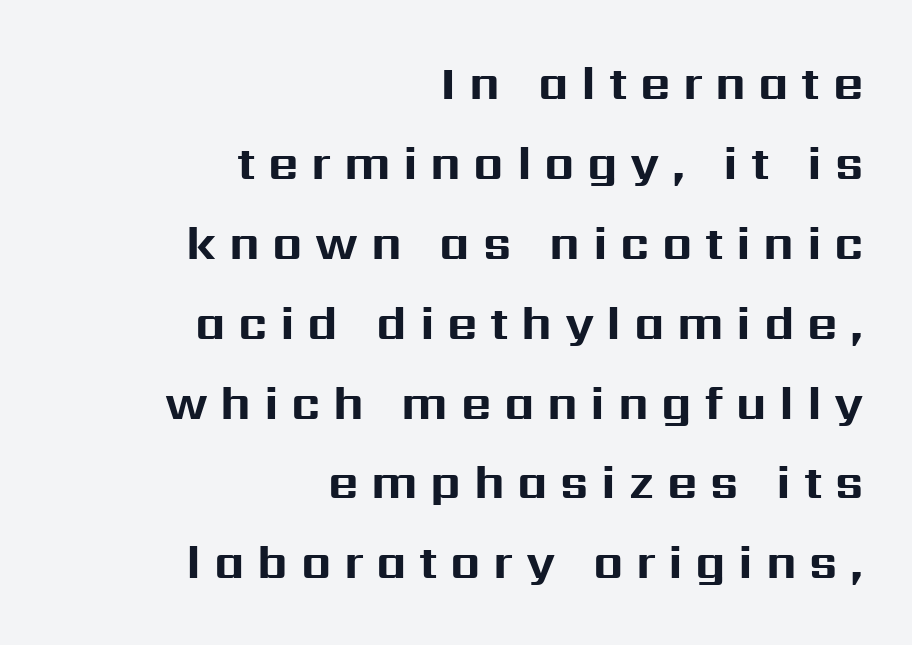
The image shows 47 px bold sans-serif type, upright; set right-aligned, normal line spacing (1.7x), unusually wide letter spacing (+0.27 em), not underlined; medium stroke contrast and a medium x-height.
